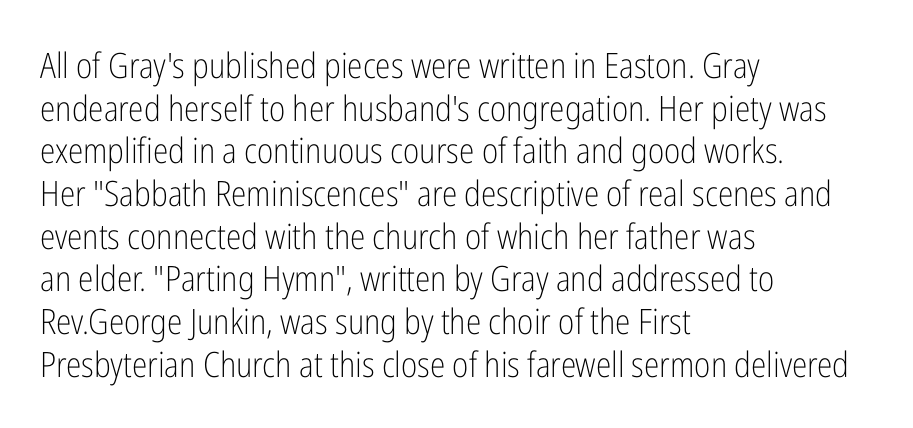
The letters look calm and open, with moderate or lighter stems. The string is rendered with underlining switched off. The lines are quadded left. Inter-character spacing is left at the font's built-in metrics. Rendered with straight, roman letterforms. Examine the stroke ends and you'll find no serifs.
